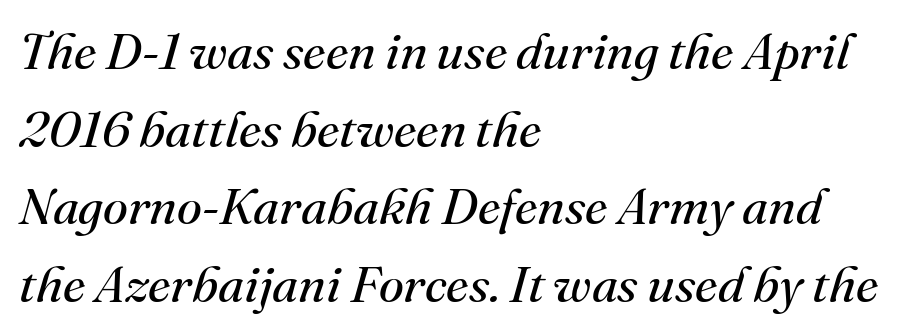
{"serif": "yes", "italic": "yes", "lean": "right", "slant_degrees": 16, "bold": "no", "weight": "regular", "width": "normal", "stroke_contrast": "medium", "x_height": "small", "monospaced": "no", "underline": "no", "align": "left", "line_spacing": "normal", "line_spacing_ratio": 1.52, "letter_spacing": "normal", "letter_spacing_em": 0.0, "glyph_px": 51}
